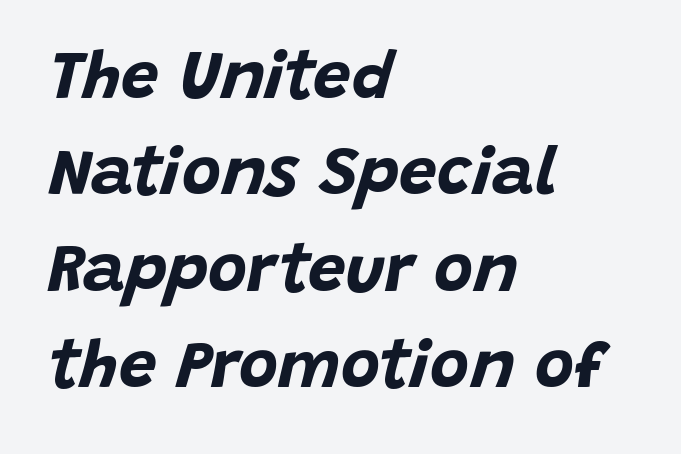
Q: Is the text bold? A: Yes.
Q: Is the text italic (slanted)? A: Yes, it leans right by about 15 degrees.
Q: Is the text underlined? A: No.
Q: How is the paragraph aligned? A: Left-aligned.
Q: Is the spacing between letters normal or unusually wide? A: Normal.
Q: Is the spacing between lines tight, normal or loose? A: Normal.
Q: Width (condensed, normal, or wide)? A: Normal.
Q: Stroke contrast? A: Low.
Q: x-height? A: Large.
Q: Monospaced? A: No.
